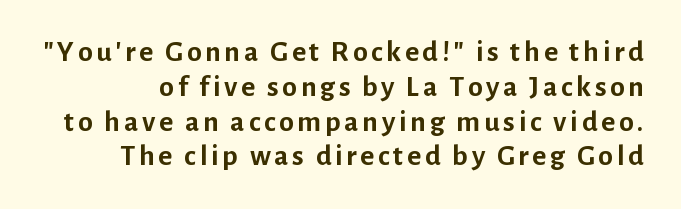
{"serif": "no", "italic": "no", "bold": "yes", "weight": "semibold", "width": "normal", "stroke_contrast": "low", "x_height": "medium", "monospaced": "no", "underline": "no", "line_spacing_ratio": 1.16, "glyph_px": 30}
